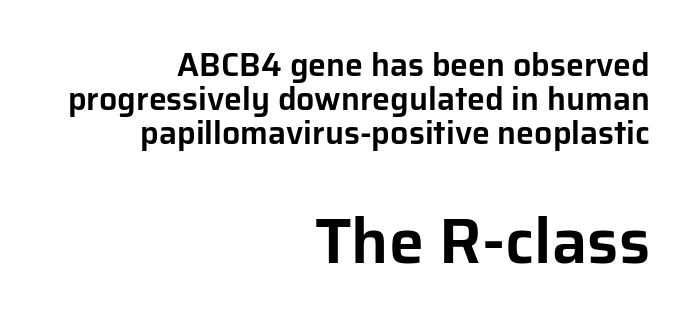
{"serif": "no", "italic": "no", "width": "normal", "stroke_contrast": "low", "x_height": "medium", "monospaced": "no", "underline": "no", "align": "right", "line_spacing": "tight", "line_spacing_ratio": 1.06, "letter_spacing": "normal", "letter_spacing_em": 0.0, "larger_block": "second", "size_ratio": 1.97, "glyph_px": 63}
